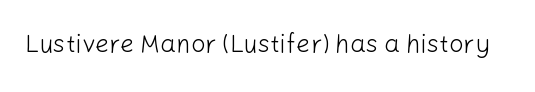
The image shows 25 px text type, upright; set normal letter spacing, not underlined.
